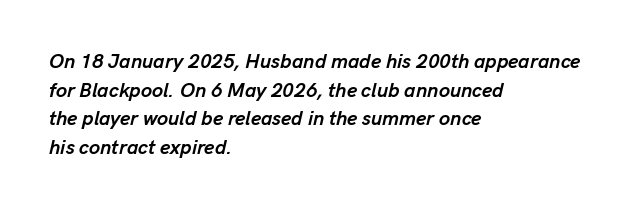
{"italic": "yes", "lean": "right", "slant_degrees": 13, "bold": "yes", "underline": "no", "align": "left", "line_spacing": "normal", "line_spacing_ratio": 1.43, "letter_spacing": "normal", "letter_spacing_em": 0.0, "glyph_px": 20}
